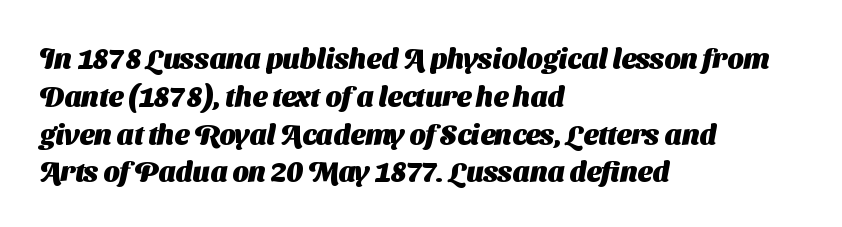
Letterform terminals end flat and unadorned throughout the passage. This sample has the flowing, uneven cadence of proportional lettering. The horizontal fit of the characters is conventional and even. The passage shown is emphatically bold. Only glyphs here, with clear space below each row.
